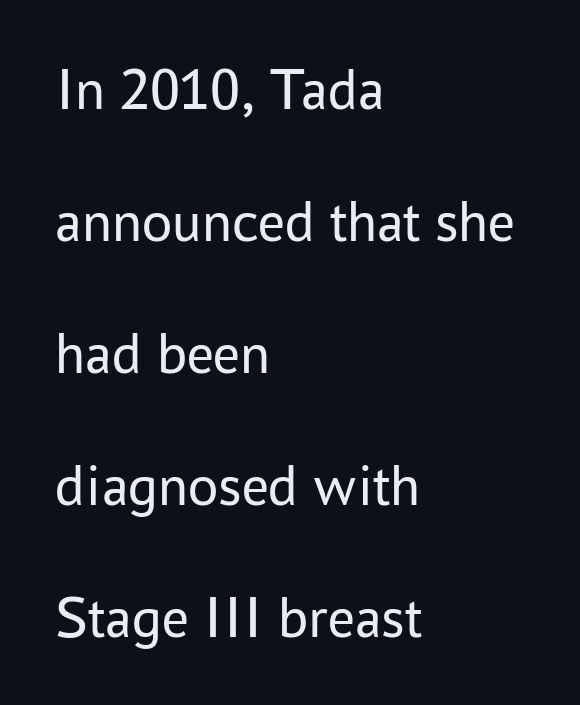
Q: Is the text bold? A: No.
Q: Is the text italic (slanted)? A: No, it is upright.
Q: Is the typeface a serif or a sans-serif typeface? A: Sans-serif.
Q: Is the text underlined? A: No.
Q: How is the paragraph aligned? A: Left-aligned.
Q: Is the spacing between letters normal or unusually wide? A: Normal.
Q: Is the spacing between lines tight, normal or loose? A: Loose.
Q: Width (condensed, normal, or wide)? A: Normal.
Q: Stroke contrast? A: Low.
Q: x-height? A: Medium.
Q: Monospaced? A: No.
